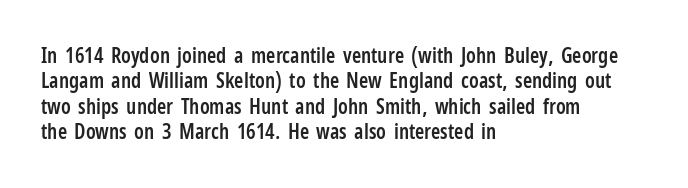
Characters follow at the spacing the type designer built in. Quick note: underline off. Line beginnings align vertically; line endings do not. Does the lettering tilt? It doesn't — this is upright. This is moderately heavy type, rendered in semibold.
